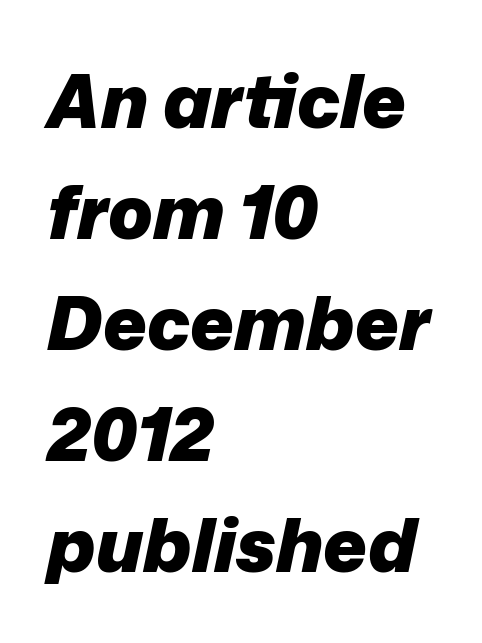
Q: Is the text bold? A: Yes.
Q: Is the text italic (slanted)? A: Yes, it leans right by about 12 degrees.
Q: Is the text underlined? A: No.
Q: How is the paragraph aligned? A: Left-aligned.
Q: Is the spacing between letters normal or unusually wide? A: Normal.
Q: Is the spacing between lines tight, normal or loose? A: Normal.
Q: Width (condensed, normal, or wide)? A: Normal.
Q: Stroke contrast? A: Low.
Q: x-height? A: Medium.
Q: Monospaced? A: No.
